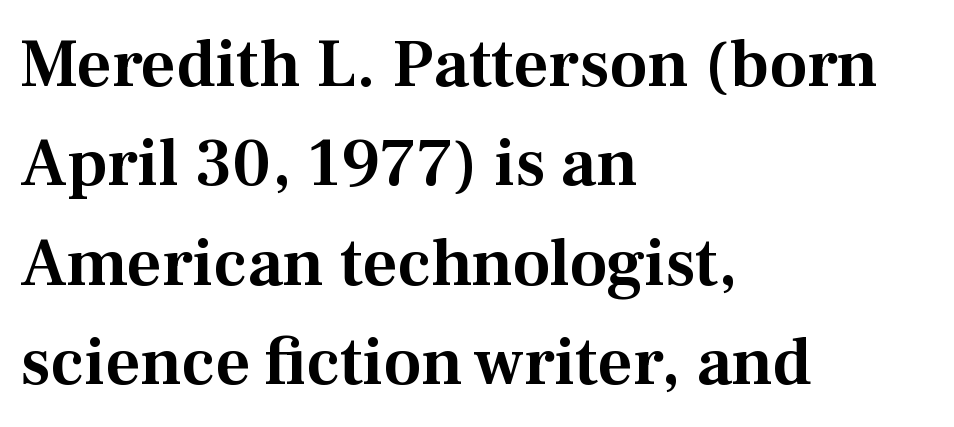
{"serif": "yes", "italic": "no", "width": "normal", "stroke_contrast": "medium", "x_height": "medium", "monospaced": "no", "underline": "no", "align": "left", "line_spacing": "normal", "line_spacing_ratio": 1.46, "letter_spacing": "normal", "letter_spacing_em": 0.0, "glyph_px": 68}
